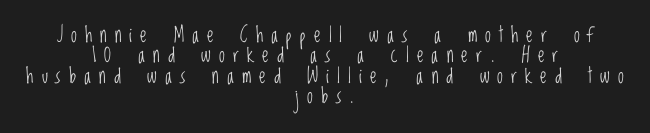
Q: Is the text bold? A: No.
Q: Is the text italic (slanted)? A: No, it is upright.
Q: Is the text underlined? A: No.
Q: How is the paragraph aligned? A: Centered.
Q: Is the spacing between letters normal or unusually wide? A: Unusually wide.
Q: Is the spacing between lines tight, normal or loose? A: Tight.
